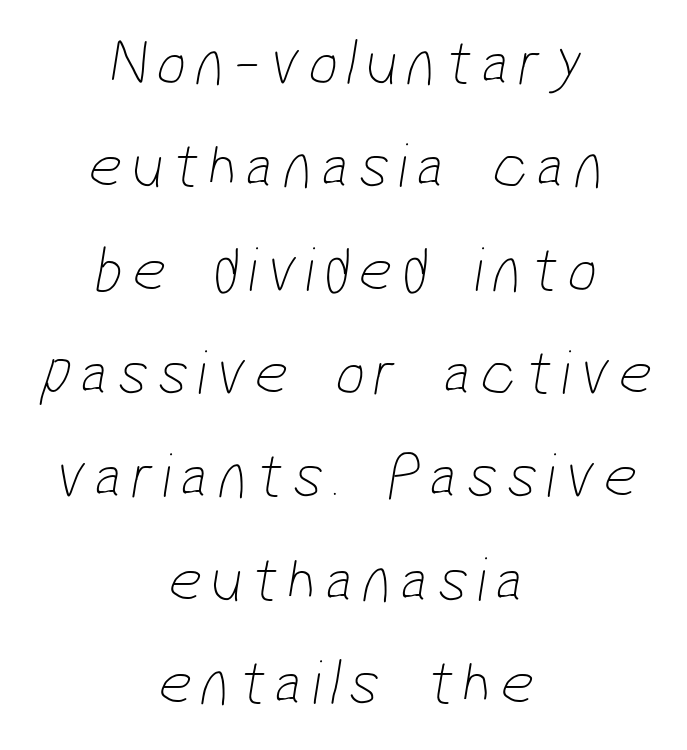
Q: Is the text bold? A: No.
Q: Is the typeface a serif or a sans-serif typeface? A: Sans-serif.
Q: Is the text underlined? A: No.
Q: How is the paragraph aligned? A: Centered.
Q: Is the spacing between lines tight, normal or loose? A: Normal.
Q: Width (condensed, normal, or wide)? A: Condensed.
Q: Stroke contrast? A: Low.
Q: x-height? A: Medium.
Q: Monospaced? A: No.
